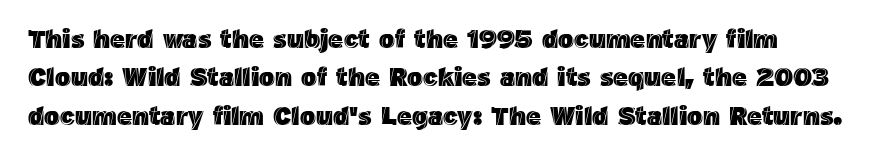
Q: Is the text italic (slanted)? A: No, it is upright.
Q: Is the text underlined? A: No.
Q: Is the spacing between letters normal or unusually wide? A: Normal.
Q: Is the spacing between lines tight, normal or loose? A: Normal.
